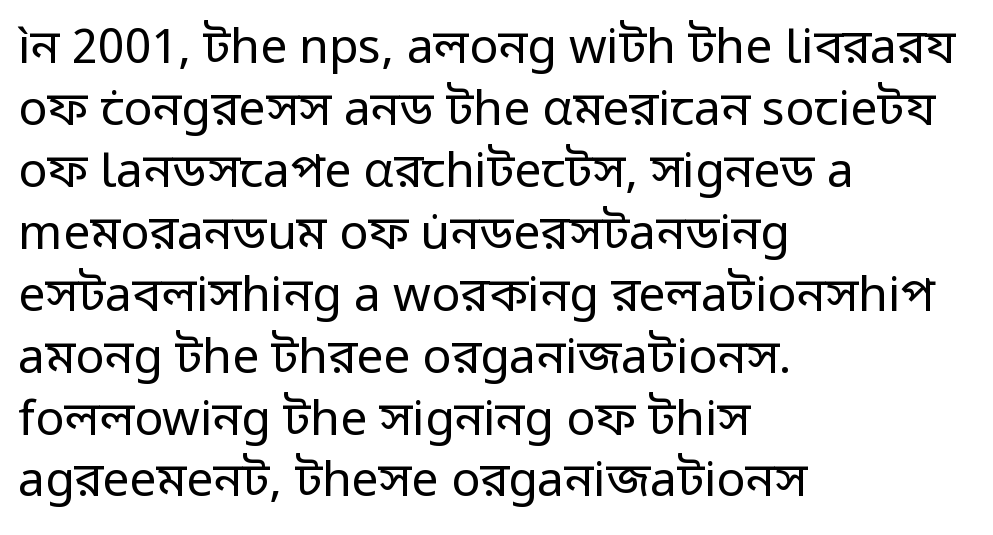
The image shows 48 px regular-weight sans-serif type, upright; set left-aligned, normal line spacing (1.29x), normal letter spacing, not underlined; low stroke contrast and a medium x-height.
